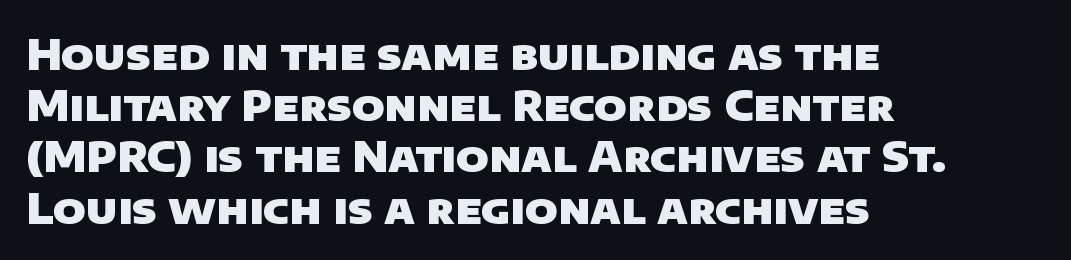
The image shows 42 px heavy sans-serif type; set left-aligned, line spacing 1.22x, normal letter spacing, not underlined; low stroke contrast and a large x-height.
